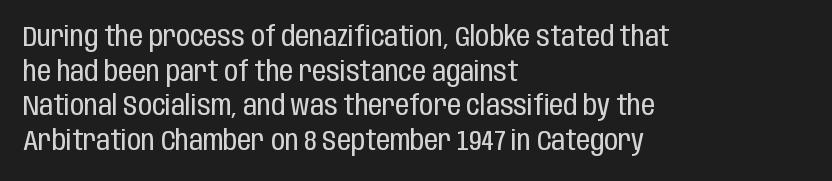
The image shows 28 px regular-weight, condensed sans-serif type, upright; set left-aligned, line spacing 1.24x, normal letter spacing, not underlined; low stroke contrast and a large x-height.
